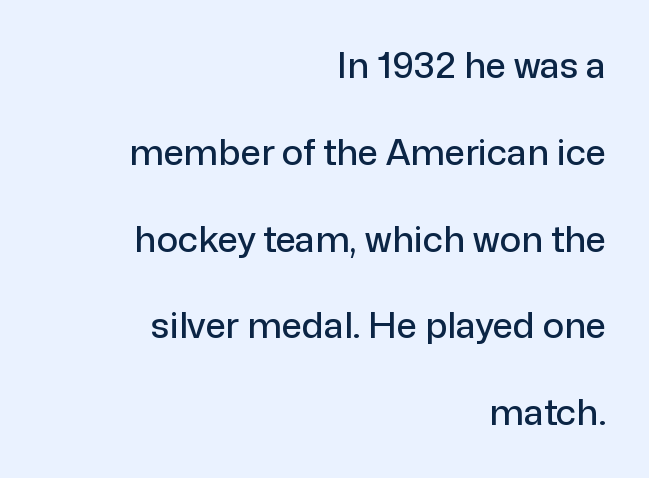
Q: Is the text italic (slanted)? A: No, it is upright.
Q: Is the typeface a serif or a sans-serif typeface? A: Sans-serif.
Q: Is the text underlined? A: No.
Q: How is the paragraph aligned? A: Right-aligned.
Q: Is the spacing between letters normal or unusually wide? A: Normal.
Q: Is the spacing between lines tight, normal or loose? A: Loose.
Q: Width (condensed, normal, or wide)? A: Normal.
Q: Stroke contrast? A: Low.
Q: x-height? A: Medium.
Q: Monospaced? A: No.
